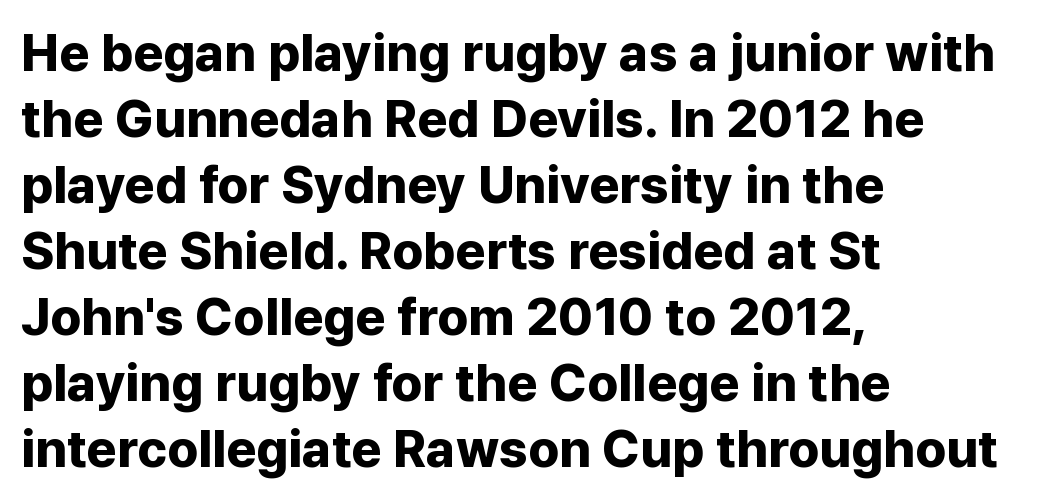
The image shows 52 px bold sans-serif type, upright; set left-aligned, normal line spacing (1.27x), normal letter spacing, not underlined; low stroke contrast and a medium x-height.
